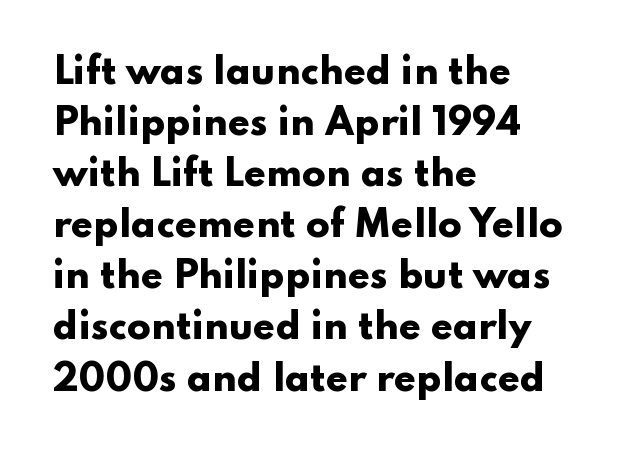
The image shows 35 px heavy, wide sans-serif type, upright; set left-aligned, normal line spacing (1.46x), normal letter spacing, not underlined; low stroke contrast and a small x-height.
